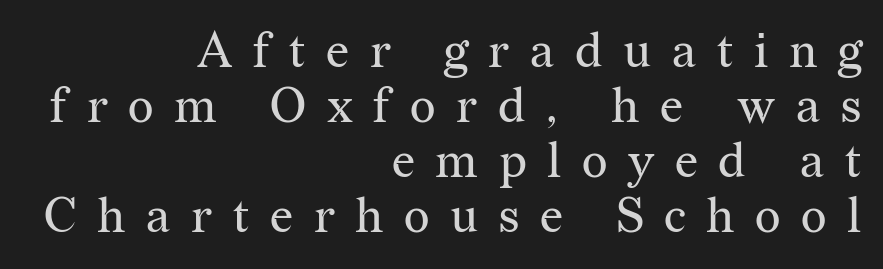
{"serif": "yes", "italic": "no", "bold": "no", "weight": "regular", "width": "normal", "stroke_contrast": "medium", "x_height": "medium", "monospaced": "no", "underline": "no", "align": "right", "line_spacing": "tight", "line_spacing_ratio": 1.12, "letter_spacing": "wide", "letter_spacing_em": 0.42, "glyph_px": 49}
